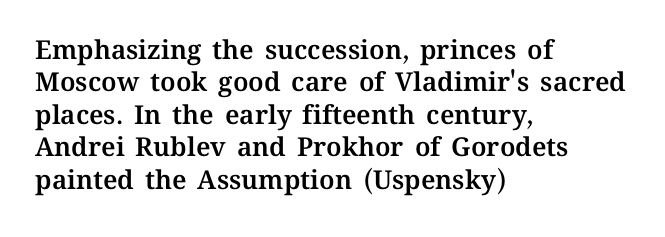
The image shows 26 px text type, upright; set left-aligned, normal line spacing (1.25x), normal letter spacing, not underlined.
